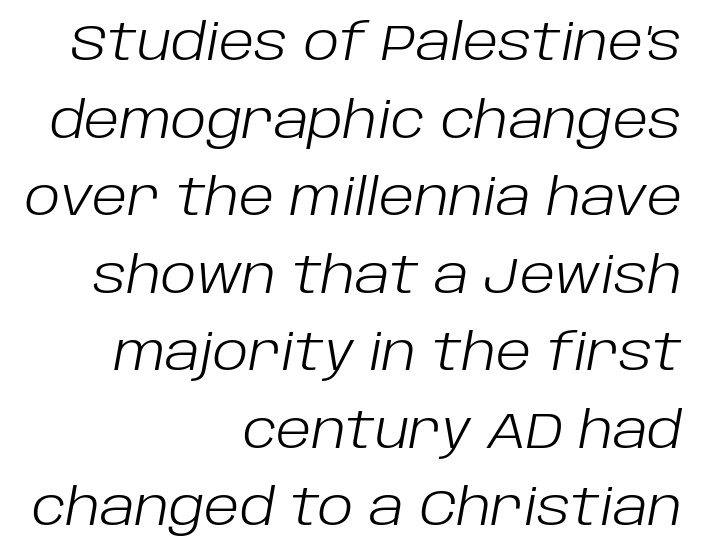
Q: Is the text bold? A: No.
Q: Is the text italic (slanted)? A: Yes, it leans right by about 10 degrees.
Q: Is the text underlined? A: No.
Q: How is the paragraph aligned? A: Right-aligned.
Q: Is the spacing between letters normal or unusually wide? A: Normal.
Q: Is the spacing between lines tight, normal or loose? A: Normal.
Q: Width (condensed, normal, or wide)? A: Normal.
Q: Stroke contrast? A: Low.
Q: x-height? A: Large.
Q: Monospaced? A: No.
